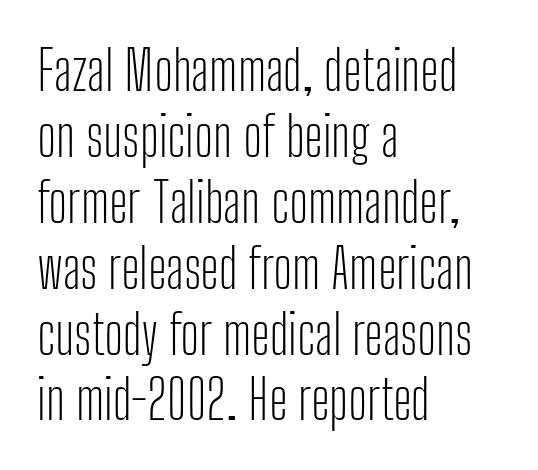
Q: Is the text bold? A: No.
Q: Is the text italic (slanted)? A: No, it is upright.
Q: Is the typeface a serif or a sans-serif typeface? A: Sans-serif.
Q: Is the text underlined? A: No.
Q: How is the paragraph aligned? A: Left-aligned.
Q: Is the spacing between letters normal or unusually wide? A: Normal.
Q: Width (condensed, normal, or wide)? A: Condensed.
Q: Stroke contrast? A: Low.
Q: x-height? A: Medium.
Q: Monospaced? A: No.
